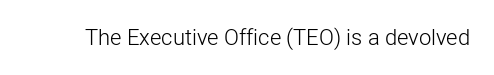
The image shows 22 px text type, upright; set normal letter spacing, not underlined.
